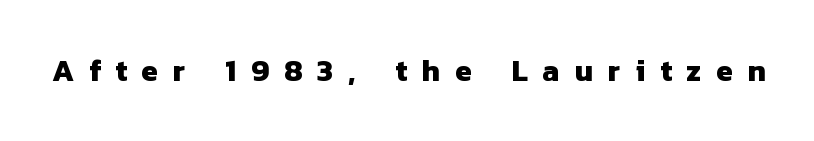
The image shows 30 px heavy sans-serif type; set unusually wide letter spacing (+0.5 em), not underlined; low stroke contrast and a medium x-height.
